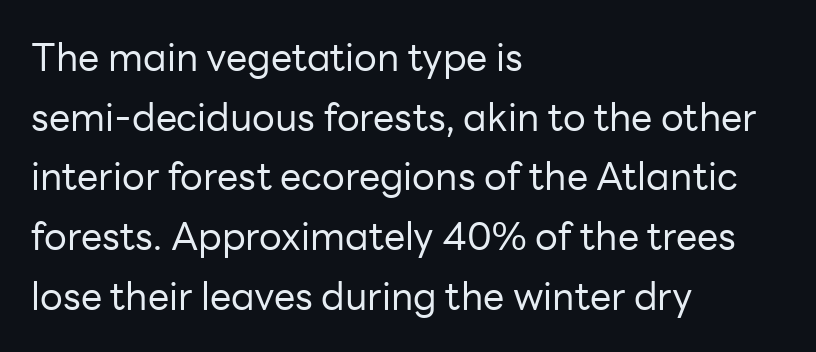
Q: Is the text bold? A: No.
Q: Is the text italic (slanted)? A: No, it is upright.
Q: Is the typeface a serif or a sans-serif typeface? A: Sans-serif.
Q: Is the text underlined? A: No.
Q: How is the paragraph aligned? A: Left-aligned.
Q: Is the spacing between letters normal or unusually wide? A: Normal.
Q: Is the spacing between lines tight, normal or loose? A: Normal.
Q: Width (condensed, normal, or wide)? A: Normal.
Q: Stroke contrast? A: Low.
Q: x-height? A: Medium.
Q: Monospaced? A: No.
